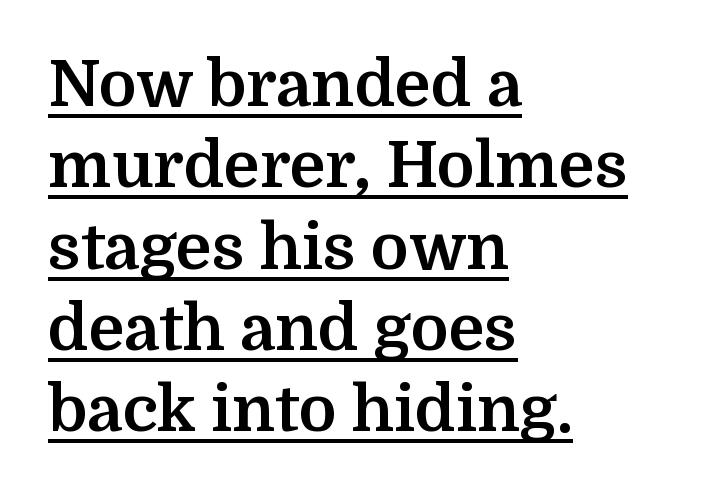
The image shows 64 px bold serif type, upright; set left-aligned, normal line spacing (1.27x), normal letter spacing, underlined; medium stroke contrast and a medium x-height.
